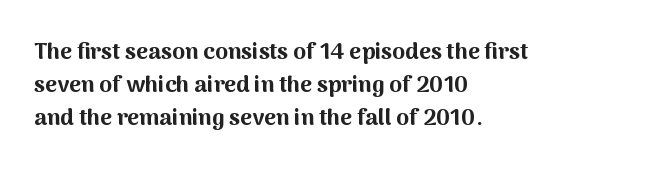
The image shows 23 px bold type, upright; set left-aligned, normal line spacing (1.43x), normal letter spacing, not underlined.
